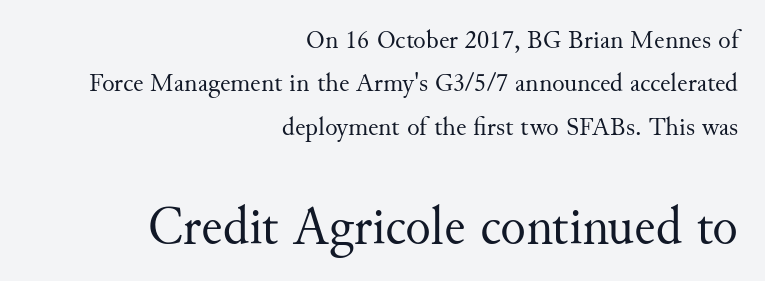
How are the letters spaced? Ordinarily, with no added tracking. The rows are spaced the way most documents space them. The characters display serif detailing at their extremities. Leftover space on each line is placed entirely before the opening word. No extra ink here — the face is not bold. Descender tails drop into unmarked territory.
